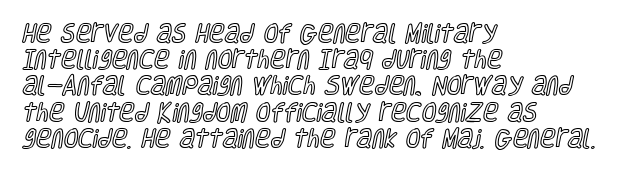
The image shows 21 px text type; set left-aligned, normal line spacing (1.25x), normal letter spacing, not underlined.
